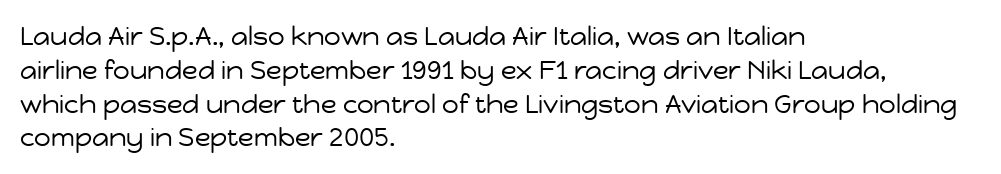
Descenders are the only things crossing below the line. Vertical strokes here are truly vertical. Compared with typical paragraphs, the rows here are spaced about the same. The setting favours the left margin, as ordinary paragraphs usually do.
